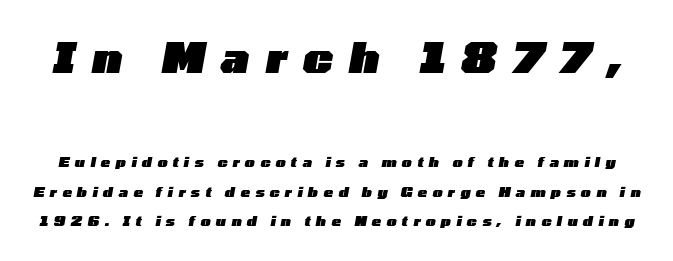
Quick note: italic. The rendering uses natural spacing where letterforms have individual widths. Visually, the top section dominates because its glyphs are scaled up. Widely set lines give the paragraph a tall, airy silhouette. Each glyph is drawn with heavy, bold strokes.
